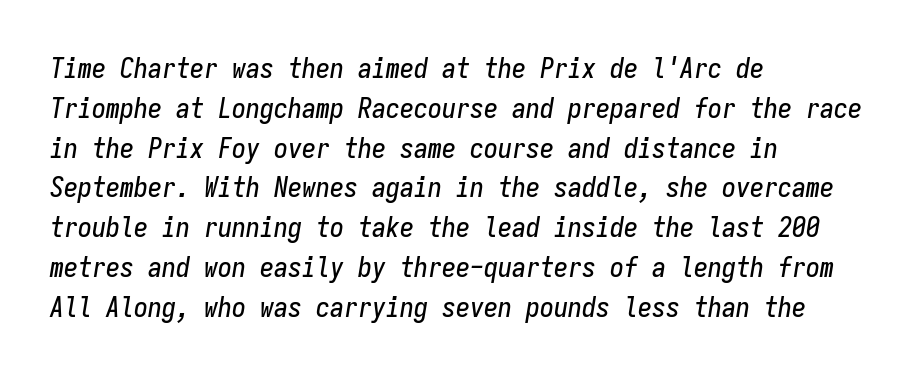
The image shows 28 px condensed type, italic (leaning right), monospaced; set left-aligned, normal line spacing (1.42x), normal letter spacing, not underlined; low stroke contrast and a medium x-height.
